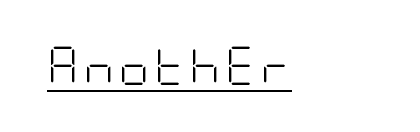
A continuous stroke trails under the words, as in a hyperlink. If you drew a line through each stem, it would be perfectly vertical. Serif or sans? Sans — the stroke terminals are bare. Nothing heavy about these letters — not bold at all.
